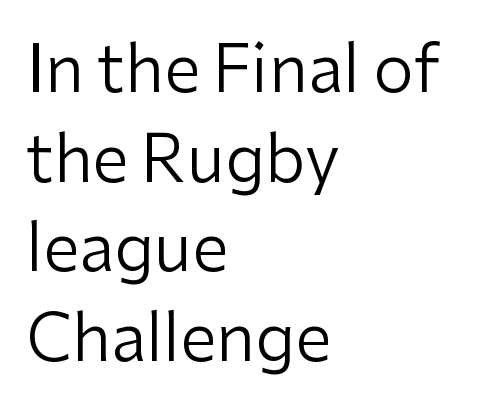
{"serif": "no", "italic": "no", "bold": "no", "weight": "regular", "width": "normal", "stroke_contrast": "low", "x_height": "medium", "monospaced": "no", "underline": "no", "align": "left", "line_spacing": "normal", "line_spacing_ratio": 1.38, "letter_spacing": "normal", "letter_spacing_em": 0.0, "glyph_px": 65}
